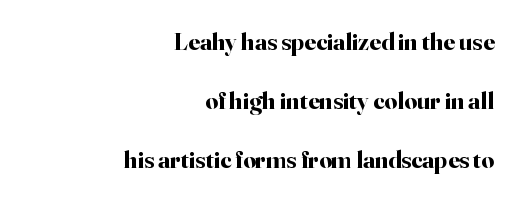
Horizontally, the lines are justified to the trailing edge only. This is roman type, the default non-slanted kind. The space directly below the letters is spotless. Nobody touched the tracking dial on this one. Heavy, bold letterforms.
